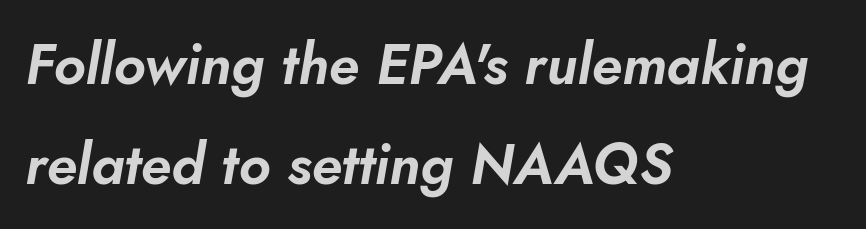
Each row of text sits above clean, open space. The setting favours the left margin, as ordinary paragraphs usually do. What stands out about the letter spacing? Nothing — it is the standard amount. The specimen reads as italic at a glance. Varying glyph widths throughout — classic text-font behaviour.
